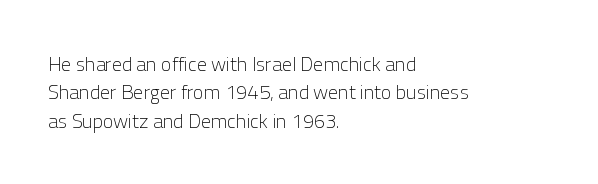
Glyph-to-glyph distance matches everyday printed text. One glance says typical: line gaps are just what's usual. A bare baseline throughout the passage. Does the lettering tilt? It doesn't — this is upright.
